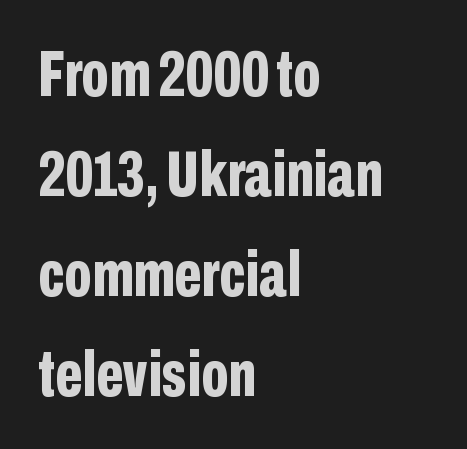
Q: Is the text bold? A: Yes.
Q: Is the text italic (slanted)? A: No, it is upright.
Q: Is the typeface a serif or a sans-serif typeface? A: Sans-serif.
Q: Is the text underlined? A: No.
Q: How is the paragraph aligned? A: Left-aligned.
Q: Is the spacing between letters normal or unusually wide? A: Normal.
Q: Is the spacing between lines tight, normal or loose? A: Normal.
Q: Width (condensed, normal, or wide)? A: Condensed.
Q: Stroke contrast? A: Low.
Q: x-height? A: Medium.
Q: Monospaced? A: No.
